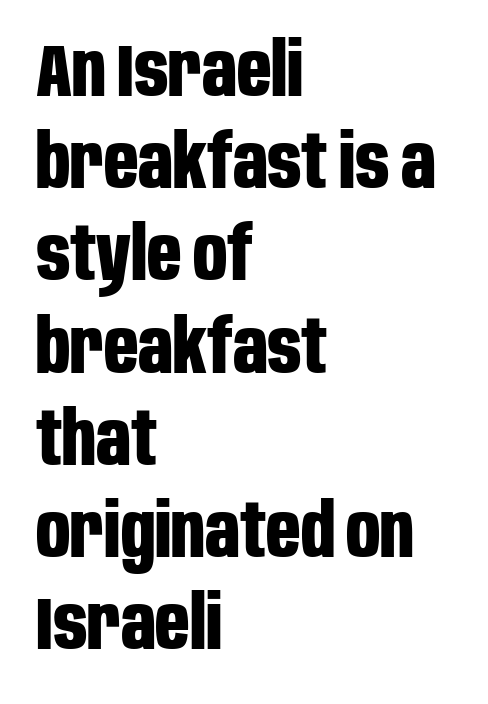
{"serif": "no", "italic": "no", "bold": "yes", "weight": "bold", "width": "condensed", "stroke_contrast": "low", "x_height": "large", "monospaced": "no", "underline": "no", "align": "left", "line_spacing_ratio": 1.23, "letter_spacing": "normal", "letter_spacing_em": 0.0, "glyph_px": 75}
